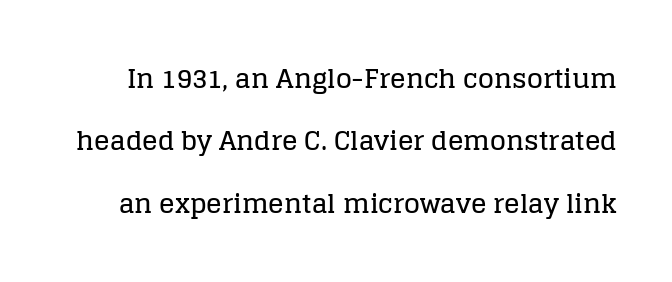
The image shows 26 px text type, upright; set loose line spacing (2.4x), normal letter spacing, not underlined.
